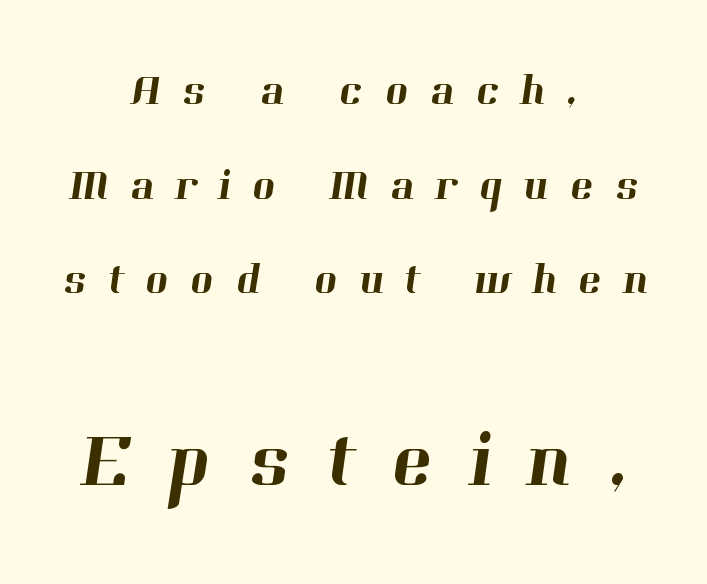
The image shows 77 px serif type; set centered, loose line spacing (2.15x), unusually wide letter spacing (+0.48 em), not underlined; the second (bottom) block is 1.75x larger; high stroke contrast and a medium x-height.
